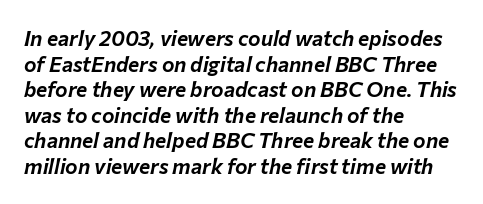
The image shows 21 px text type, italic (leaning right); set left-aligned, line spacing 1.22x, normal letter spacing, not underlined.
